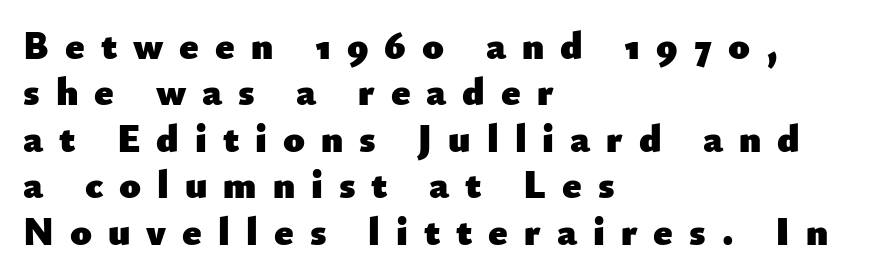
Notice how the passage keeps a crisp vertical edge on the left only. The characters look thick and weighty, a clear bold. Descenders hang freely into open space. The typography opts for an upright posture over an oblique one. Inter-character spacing is expanded well beyond the font's built-in metrics.
